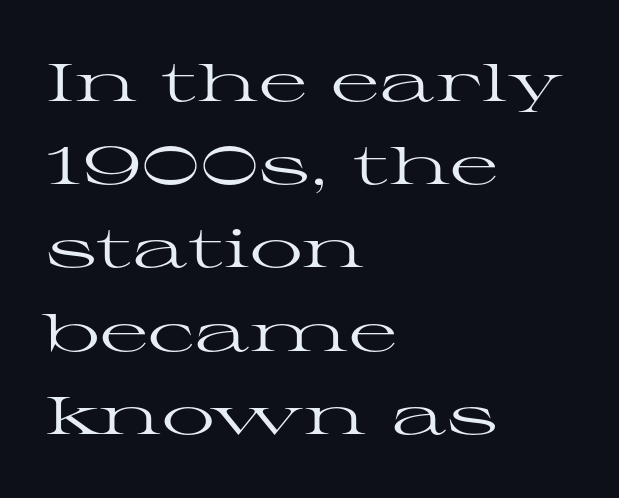
{"serif": "yes", "italic": "no", "bold": "no", "weight": "regular", "width": "wide", "stroke_contrast": "high", "x_height": "medium", "monospaced": "no", "underline": "no", "align": "left", "line_spacing": "normal", "line_spacing_ratio": 1.57, "letter_spacing": "normal", "letter_spacing_em": 0.0, "glyph_px": 53}
